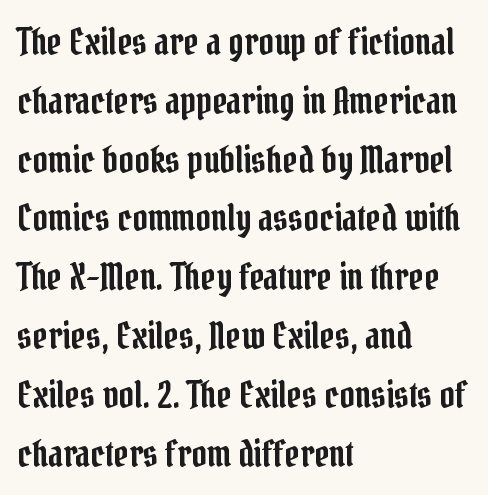
The image shows 37 px condensed serif type, upright; set left-aligned, normal line spacing (1.59x), normal letter spacing, not underlined; low stroke contrast and a medium x-height.
